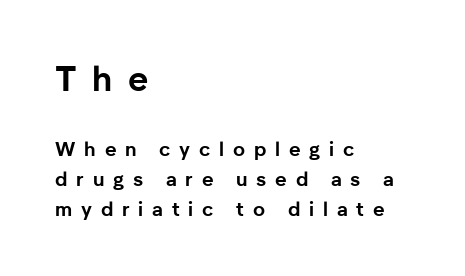
The image shows 35 px bold sans-serif type, upright; set left-aligned, normal line spacing (1.5x), unusually wide letter spacing (+0.44 em), not underlined; the first (top) block is 1.75x larger; low stroke contrast and a medium x-height.
